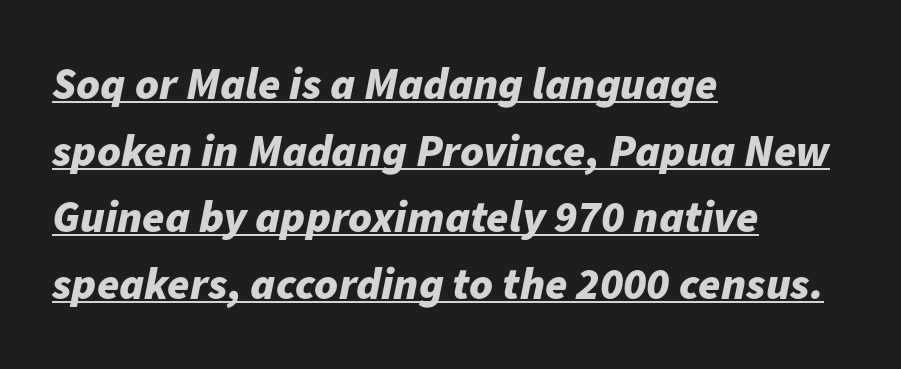
Q: Is the text bold? A: Yes.
Q: Is the text italic (slanted)? A: Yes, it leans right by about 11 degrees.
Q: Is the text underlined? A: Yes.
Q: How is the paragraph aligned? A: Left-aligned.
Q: Is the spacing between letters normal or unusually wide? A: Normal.
Q: Is the spacing between lines tight, normal or loose? A: Normal.
Q: Width (condensed, normal, or wide)? A: Normal.
Q: Stroke contrast? A: Low.
Q: x-height? A: Medium.
Q: Monospaced? A: No.
